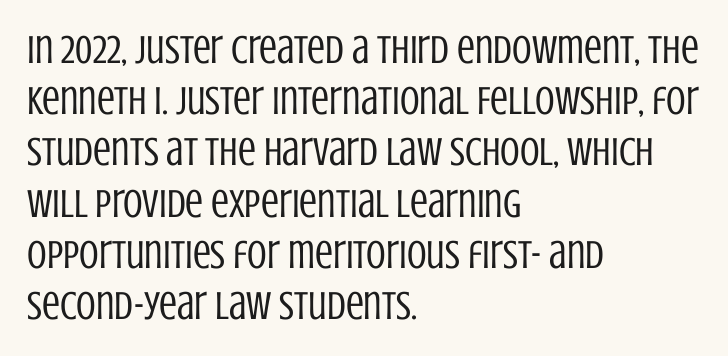
The face looks like a standard text weight, possibly lighter. No extra tracking has been applied to these lines. Looks like regular typesetting: each glyph gets only the width it needs. Compared with a centered layout, this one pins lines to the left instead. Serif or sans? Sans — the stroke terminals are bare.
